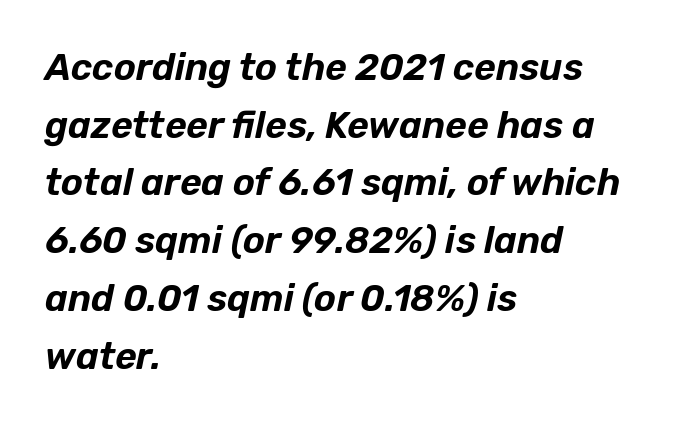
The image shows 37 px text type, italic (leaning right); set left-aligned, normal line spacing (1.56x), normal letter spacing, not underlined; low stroke contrast and a medium x-height.
